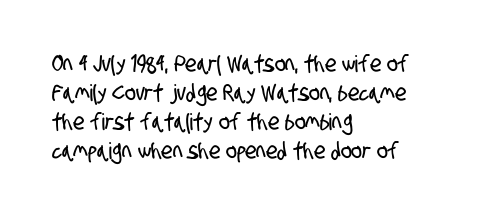
{"underline": "no", "align": "left", "line_spacing": "normal", "line_spacing_ratio": 1.26, "letter_spacing": "normal", "letter_spacing_em": 0.0, "glyph_px": 23}
